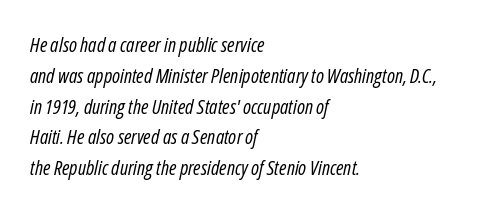
Q: Is the text bold? A: No.
Q: Is the text italic (slanted)? A: Yes, it leans right by about 12 degrees.
Q: Is the text underlined? A: No.
Q: How is the paragraph aligned? A: Left-aligned.
Q: Is the spacing between letters normal or unusually wide? A: Normal.
Q: Is the spacing between lines tight, normal or loose? A: Normal.
